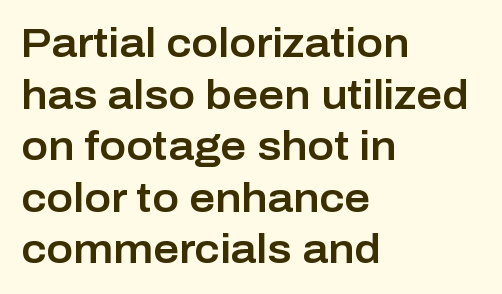
Q: Is the text italic (slanted)? A: No, it is upright.
Q: Is the typeface a serif or a sans-serif typeface? A: Sans-serif.
Q: Is the text underlined? A: No.
Q: How is the paragraph aligned? A: Left-aligned.
Q: Is the spacing between letters normal or unusually wide? A: Normal.
Q: Is the spacing between lines tight, normal or loose? A: Normal.
Q: Width (condensed, normal, or wide)? A: Normal.
Q: Stroke contrast? A: Low.
Q: x-height? A: Medium.
Q: Monospaced? A: No.
